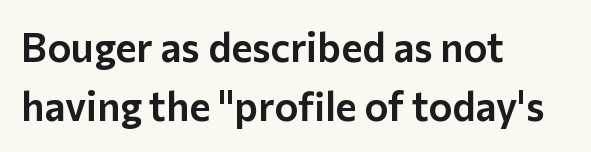
The image shows 40 px sans-serif type, upright; set left-aligned, normal line spacing (1.48x), normal letter spacing, not underlined; low stroke contrast and a medium x-height.
